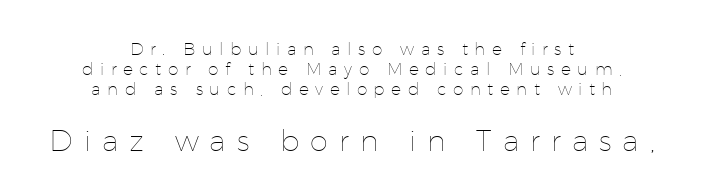
{"italic": "no", "bold": "no", "weight": "thin", "width": "normal", "stroke_contrast": "low", "x_height": "medium", "monospaced": "no", "underline": "no", "align": "center", "line_spacing_ratio": 1.19, "letter_spacing": "wide", "letter_spacing_em": 0.38, "larger_block": "second", "size_ratio": 1.71, "glyph_px": 29}
